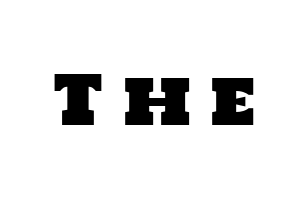
The image shows 68 px sans-serif type; set unusually wide letter spacing (+0.28 em), not underlined; low stroke contrast and a large x-height.
